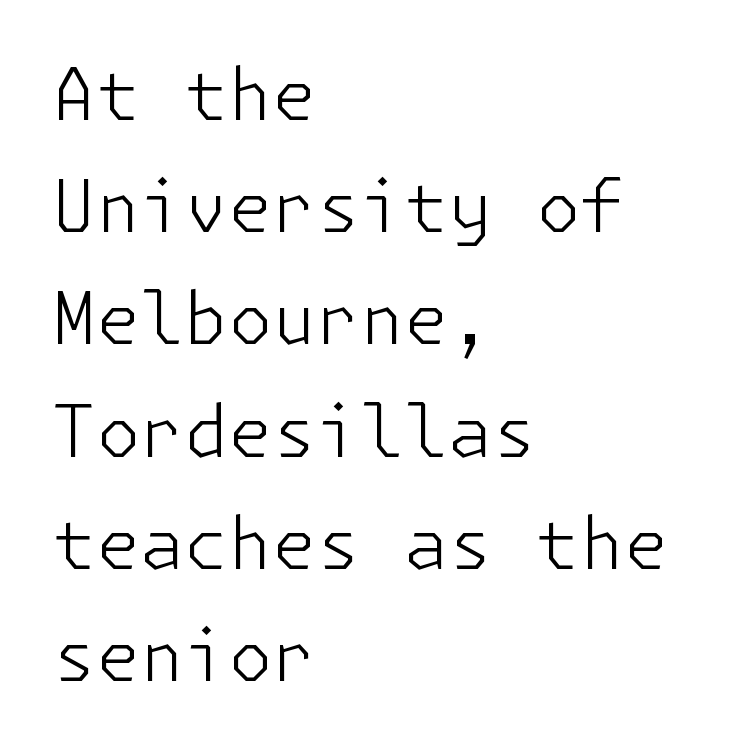
{"serif": "no", "italic": "no", "bold": "no", "weight": "light", "width": "normal", "stroke_contrast": "low", "x_height": "medium", "underline": "no", "align": "left", "line_spacing": "normal", "line_spacing_ratio": 1.58, "letter_spacing": "normal", "letter_spacing_em": 0.0, "glyph_px": 71}
